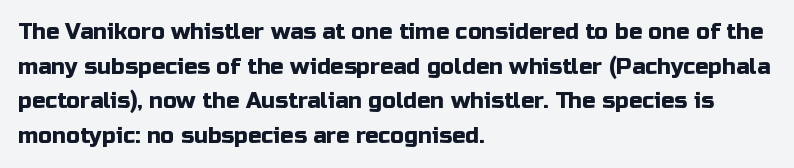
Q: Is the text italic (slanted)? A: No, it is upright.
Q: Is the text underlined? A: No.
Q: How is the paragraph aligned? A: Left-aligned.
Q: Is the spacing between letters normal or unusually wide? A: Normal.
Q: Is the spacing between lines tight, normal or loose? A: Normal.
